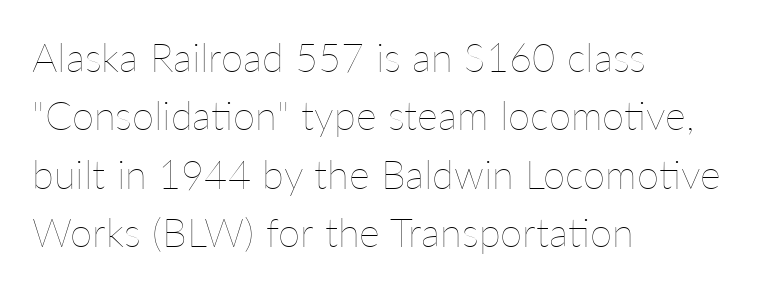
{"italic": "no", "bold": "no", "weight": "thin", "width": "normal", "stroke_contrast": "low", "x_height": "medium", "monospaced": "no", "underline": "no", "align": "left", "line_spacing": "normal", "line_spacing_ratio": 1.46, "letter_spacing": "normal", "letter_spacing_em": 0.0, "glyph_px": 40}
